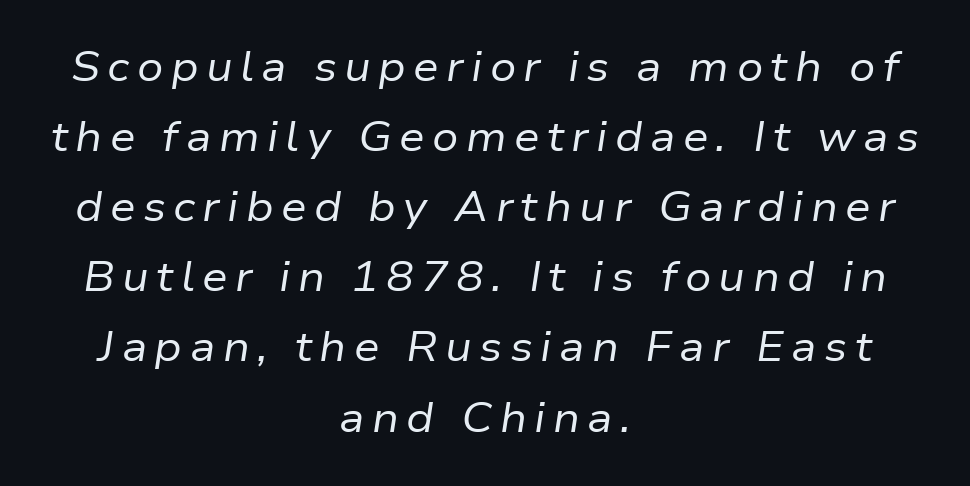
Q: Is the text bold? A: No.
Q: Is the text italic (slanted)? A: Yes, it leans right by about 9 degrees.
Q: Is the text underlined? A: No.
Q: How is the paragraph aligned? A: Centered.
Q: Width (condensed, normal, or wide)? A: Normal.
Q: Stroke contrast? A: Low.
Q: x-height? A: Medium.
Q: Monospaced? A: No.
